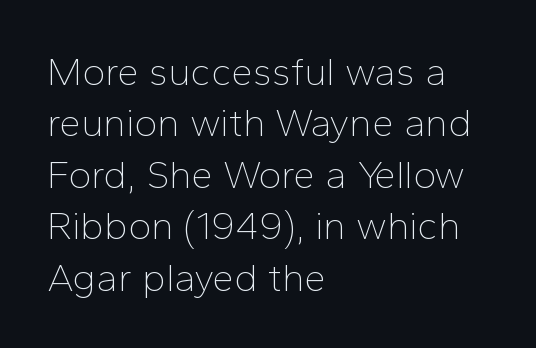
The space beneath each line is pristine and unruled. Students, observe: this is what conventionally led text looks like. Spacing verdict: proportional, widths tailored to each character. The glyphs in this specimen are sans serif. Style check: upright. Teacher's note: observe the even left margin — that is flush-left alignment.
